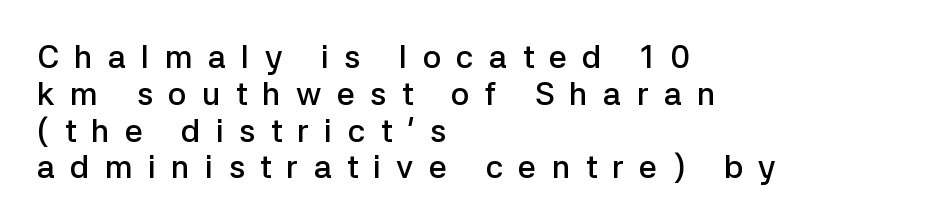
{"serif": "no", "italic": "no", "bold": "semi", "weight": "semibold", "width": "normal", "stroke_contrast": "low", "x_height": "medium", "monospaced": "no", "underline": "no", "align": "left", "line_spacing": "tight", "line_spacing_ratio": 1.15, "letter_spacing": "wide", "letter_spacing_em": 0.48, "glyph_px": 32}
